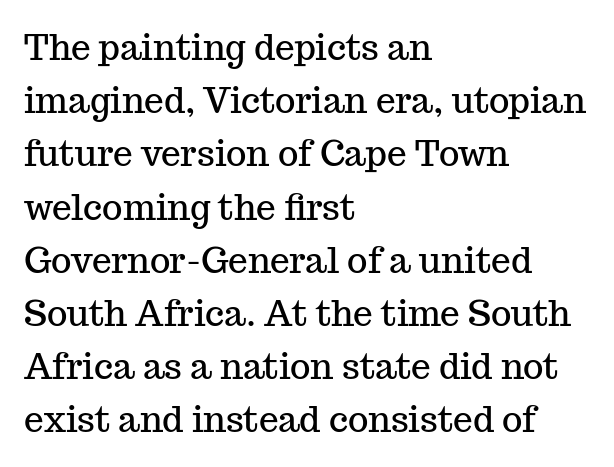
{"serif": "yes", "italic": "no", "width": "normal", "stroke_contrast": "medium", "x_height": "medium", "monospaced": "no", "underline": "no", "align": "left", "line_spacing": "normal", "line_spacing_ratio": 1.52, "letter_spacing": "normal", "letter_spacing_em": 0.0, "glyph_px": 35}
